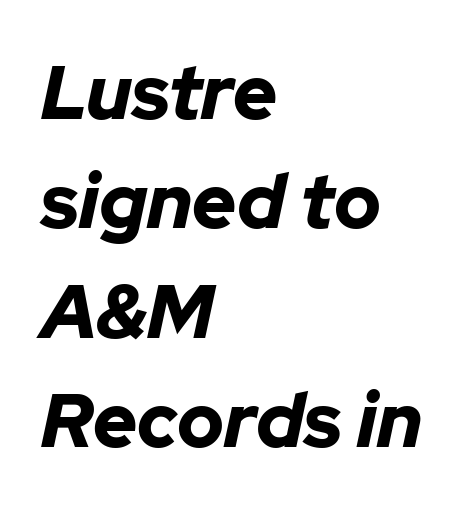
The image shows 76 px bold type, italic (leaning right); set left-aligned, normal line spacing (1.44x), normal letter spacing, not underlined; low stroke contrast and a medium x-height.
